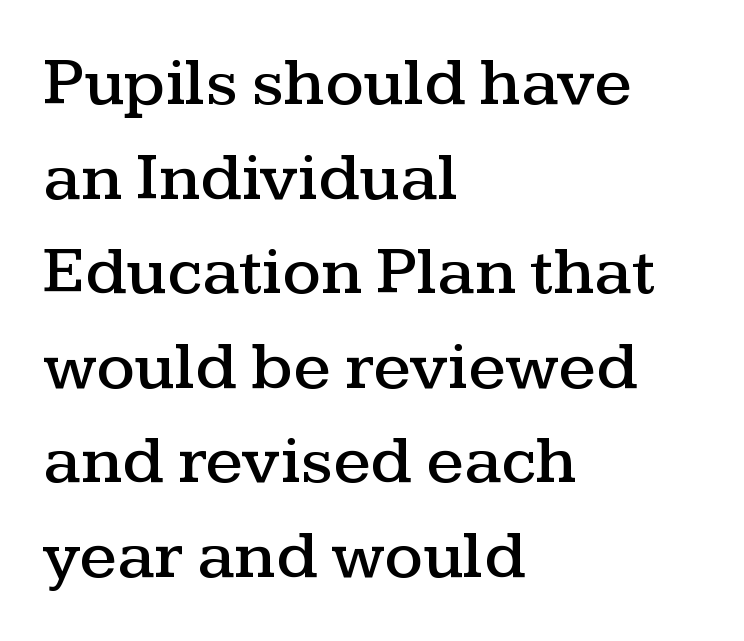
{"serif": "yes", "italic": "no", "width": "wide", "stroke_contrast": "medium", "x_height": "medium", "monospaced": "no", "underline": "no", "align": "left", "line_spacing": "normal", "line_spacing_ratio": 1.39, "letter_spacing": "normal", "letter_spacing_em": 0.0, "glyph_px": 68}
